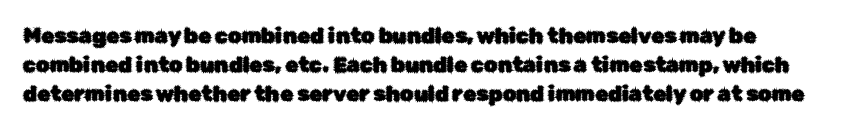
{"italic": "no", "underline": "no", "line_spacing": "normal", "line_spacing_ratio": 1.38, "letter_spacing": "normal", "letter_spacing_em": 0.0, "glyph_px": 21}
